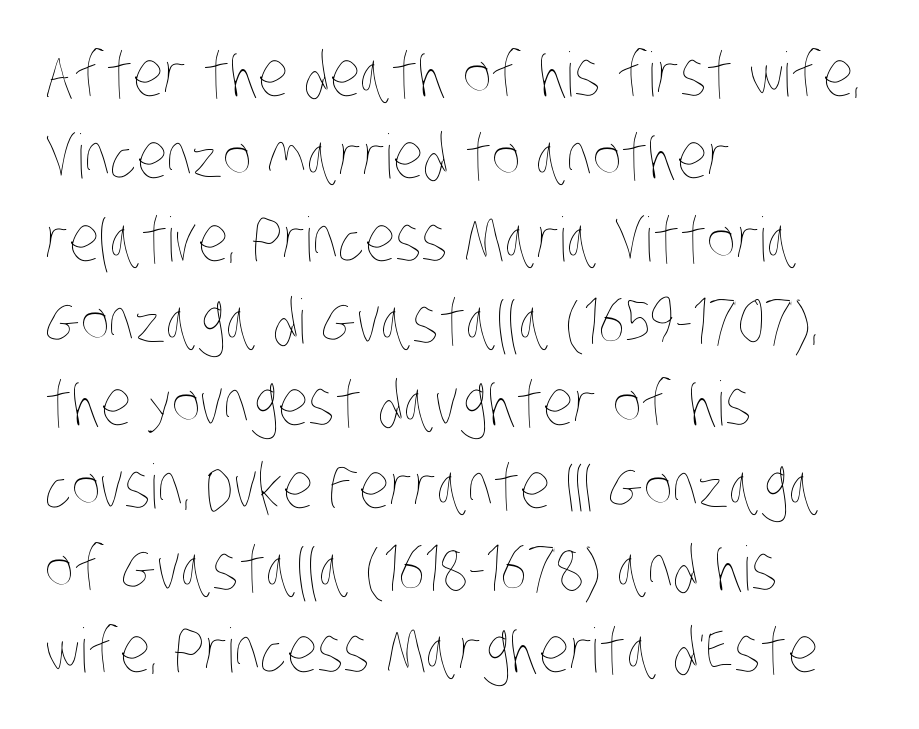
The image shows 61 px thin, condensed type; set left-aligned, normal line spacing (1.35x), normal letter spacing, not underlined; low stroke contrast and a large x-height.
